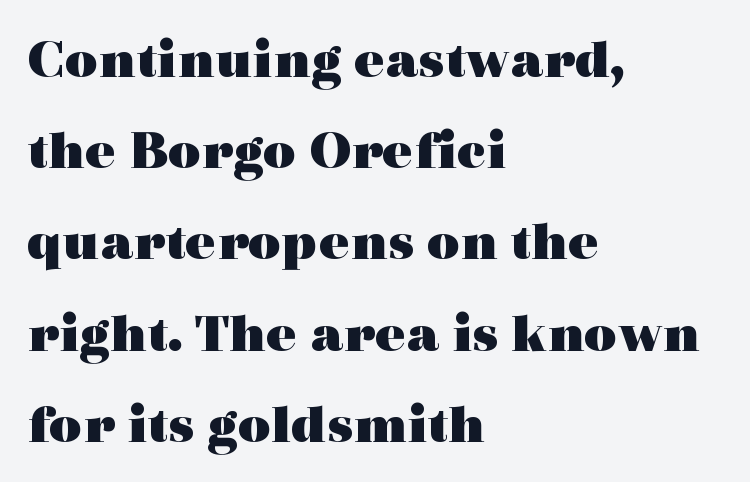
{"serif": "yes", "italic": "no", "bold": "yes", "weight": "heavy", "width": "wide", "x_height": "medium", "monospaced": "no", "underline": "no", "align": "left", "line_spacing": "normal", "line_spacing_ratio": 1.6, "letter_spacing": "normal", "letter_spacing_em": 0.0, "glyph_px": 57}
